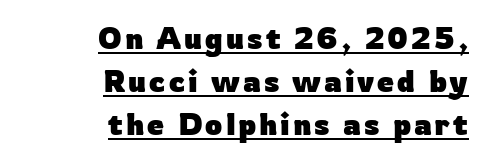
The image shows 30 px heavy sans-serif type, upright; set right-aligned, normal line spacing (1.43x), underlined; low stroke contrast and a medium x-height.
